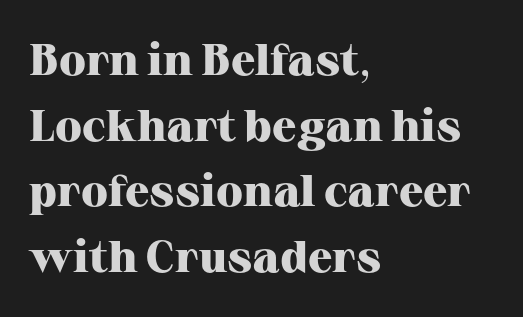
{"serif": "yes", "italic": "no", "bold": "yes", "weight": "heavy", "width": "normal", "stroke_contrast": "high", "x_height": "medium", "monospaced": "no", "underline": "no", "align": "left", "line_spacing": "normal", "line_spacing_ratio": 1.46, "letter_spacing": "normal", "letter_spacing_em": 0.0, "glyph_px": 45}
